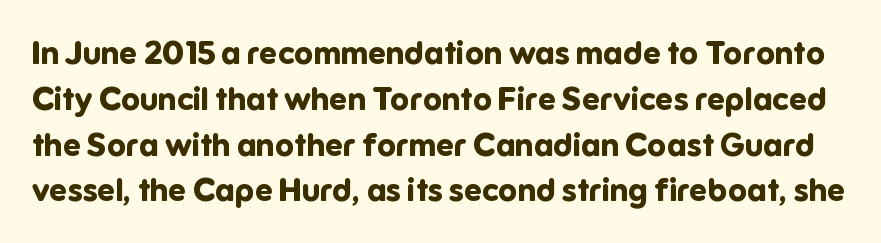
No extra tracking has been applied to these lines. Letters rest on an invisible, unmarked baseline. If you measured baseline to baseline, you'd find a middling distance. The letters advance in unequal steps, a hallmark of proportional type.
